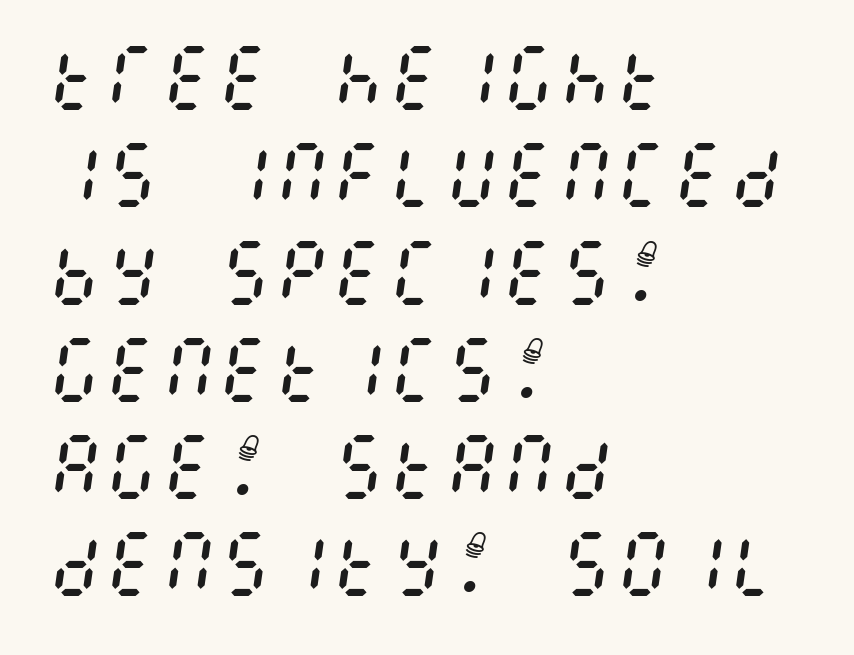
This sample is left-justified, so line endings fall wherever the words run out. In terms of letterspacing, this is plain default setting. Lines of text with bare space underneath. Compared with a typical body face, this is equally light or lighter still. The block of text has a typical density, with ordinary space between rows.
